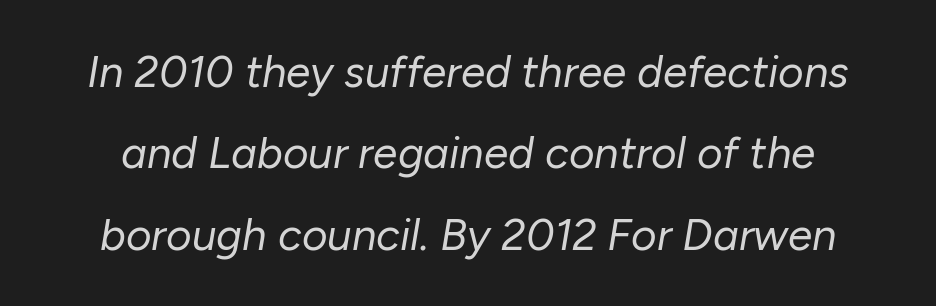
Q: Is the text bold? A: No.
Q: Is the text italic (slanted)? A: Yes, it leans right by about 10 degrees.
Q: Is the text underlined? A: No.
Q: Is the spacing between letters normal or unusually wide? A: Normal.
Q: Width (condensed, normal, or wide)? A: Normal.
Q: Stroke contrast? A: Low.
Q: x-height? A: Medium.
Q: Monospaced? A: No.
